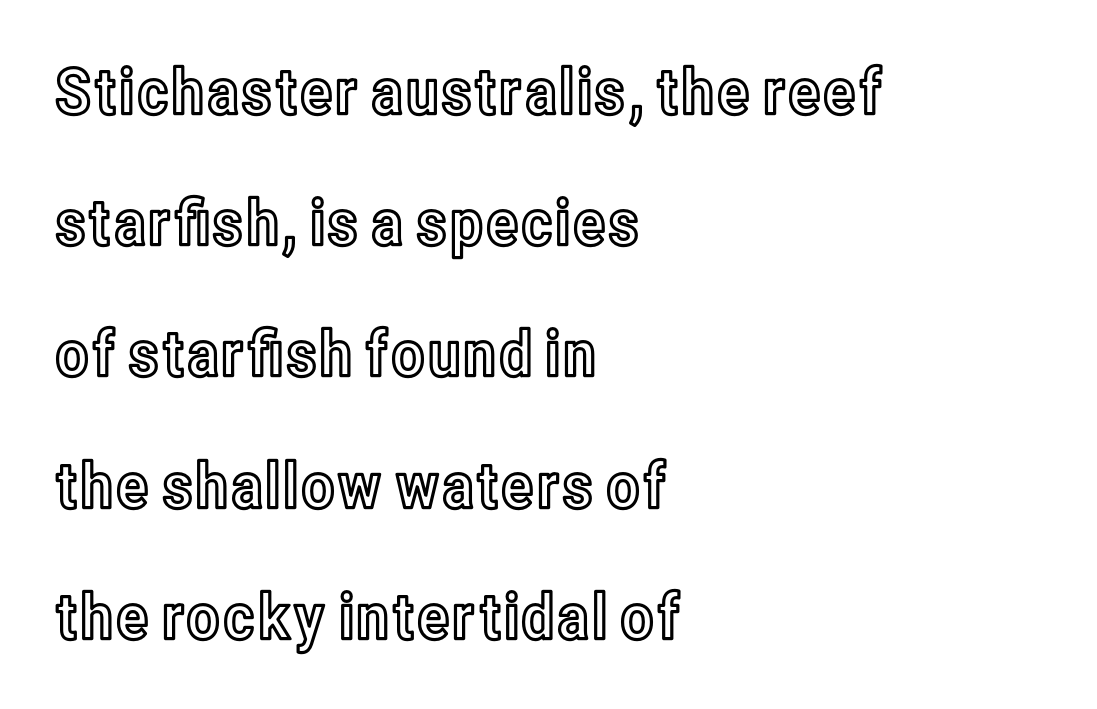
{"italic": "no", "width": "condensed", "x_height": "medium", "monospaced": "no", "underline": "no", "align": "left", "line_spacing": "loose", "line_spacing_ratio": 2.05, "letter_spacing": "normal", "letter_spacing_em": 0.0, "glyph_px": 64}
